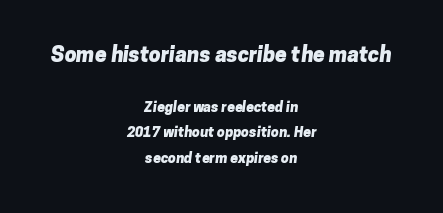
Q: Is the text bold? A: Yes.
Q: Is the text underlined? A: No.
Q: How is the paragraph aligned? A: Centered.
Q: Is the spacing between letters normal or unusually wide? A: Normal.
Q: Which block of text is set in a larger size, the first (top) or the second (bottom)? A: The first (top) one.
